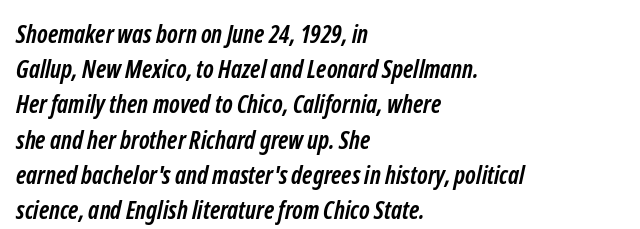
Q: Is the text bold? A: Yes.
Q: Is the text underlined? A: No.
Q: How is the paragraph aligned? A: Left-aligned.
Q: Is the spacing between letters normal or unusually wide? A: Normal.
Q: Is the spacing between lines tight, normal or loose? A: Normal.
